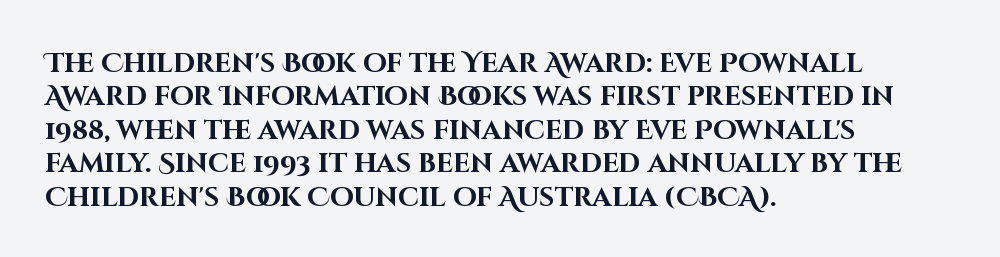
Q: Is the text bold? A: Yes.
Q: Is the text italic (slanted)? A: No, it is upright.
Q: Is the text underlined? A: No.
Q: How is the paragraph aligned? A: Left-aligned.
Q: Is the spacing between letters normal or unusually wide? A: Normal.
